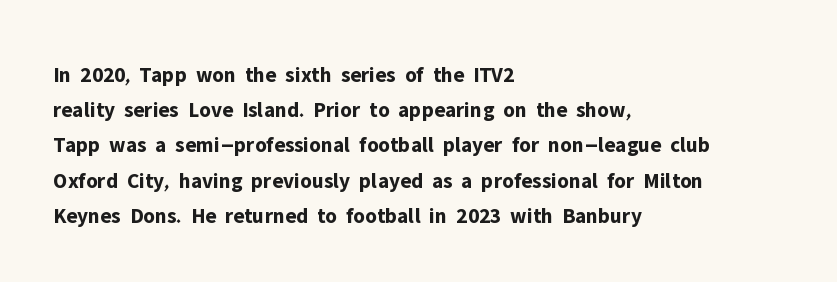
Q: Is the text bold? A: Yes.
Q: Is the text italic (slanted)? A: No, it is upright.
Q: Is the text underlined? A: No.
Q: How is the paragraph aligned? A: Left-aligned.
Q: Is the spacing between letters normal or unusually wide? A: Normal.
Q: Is the spacing between lines tight, normal or loose? A: Normal.
